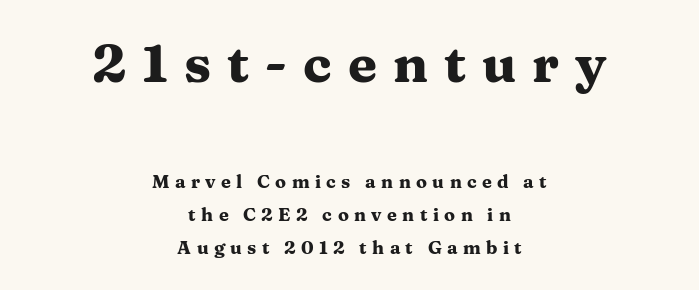
{"serif": "yes", "italic": "no", "bold": "yes", "weight": "heavy", "width": "wide", "stroke_contrast": "medium", "x_height": "medium", "monospaced": "no", "underline": "no", "align": "center", "line_spacing_ratio": 1.84, "letter_spacing": "wide", "letter_spacing_em": 0.3, "larger_block": "first", "size_ratio": 2.94, "glyph_px": 53}
